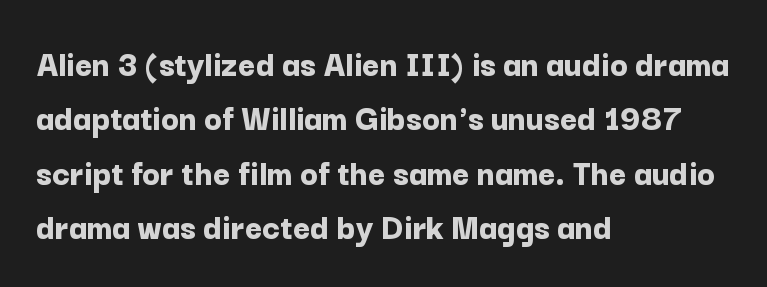
{"serif": "no", "italic": "no", "bold": "yes", "weight": "bold", "width": "normal", "stroke_contrast": "low", "x_height": "medium", "monospaced": "no", "underline": "no", "align": "left", "line_spacing": "normal", "line_spacing_ratio": 1.47, "letter_spacing": "normal", "letter_spacing_em": 0.0, "glyph_px": 37}
